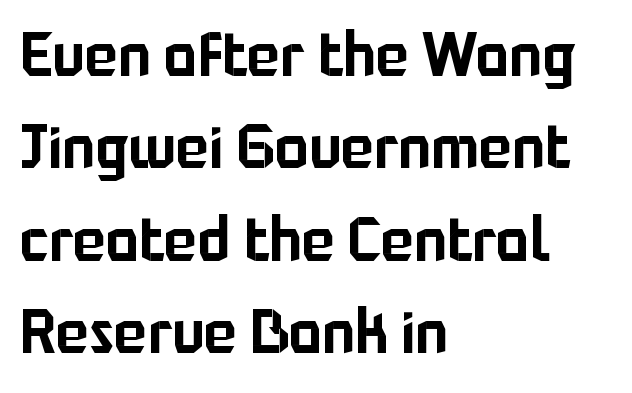
{"serif": "no", "italic": "no", "width": "normal", "stroke_contrast": "low", "x_height": "medium", "monospaced": "no", "underline": "no", "align": "left", "line_spacing": "normal", "line_spacing_ratio": 1.49, "letter_spacing": "normal", "letter_spacing_em": 0.0, "glyph_px": 62}
